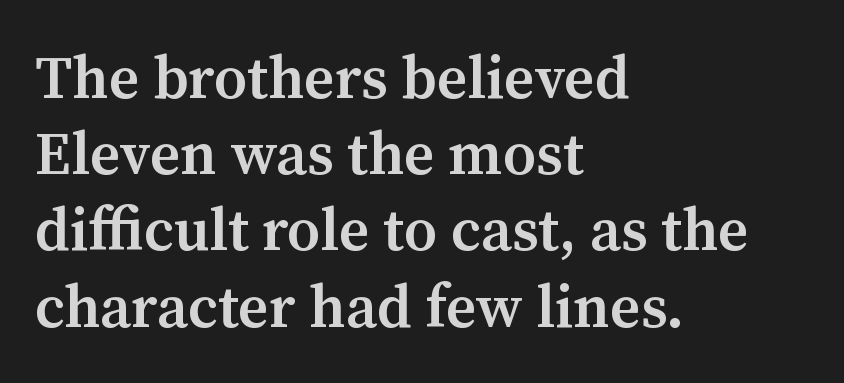
Q: Is the text bold? A: Semi-bold.
Q: Is the text italic (slanted)? A: No, it is upright.
Q: Is the typeface a serif or a sans-serif typeface? A: Serif.
Q: Is the text underlined? A: No.
Q: How is the paragraph aligned? A: Left-aligned.
Q: Is the spacing between letters normal or unusually wide? A: Normal.
Q: Is the spacing between lines tight, normal or loose? A: Normal.
Q: Width (condensed, normal, or wide)? A: Normal.
Q: Stroke contrast? A: Medium.
Q: x-height? A: Medium.
Q: Monospaced? A: No.
